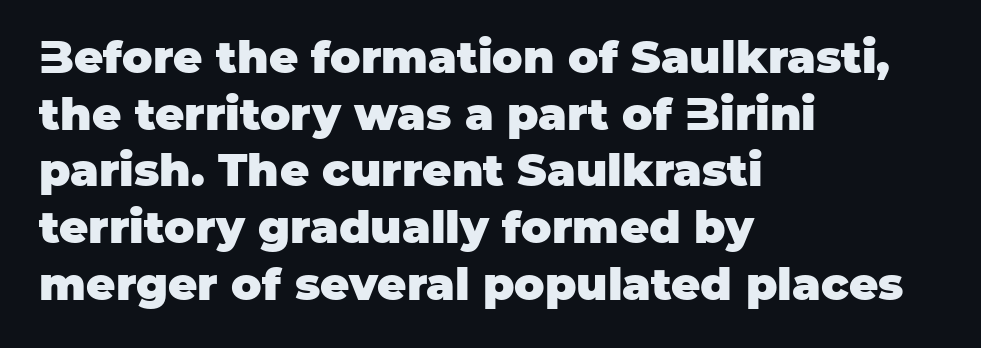
{"serif": "no", "italic": "no", "bold": "yes", "weight": "heavy", "width": "normal", "stroke_contrast": "low", "x_height": "large", "monospaced": "no", "underline": "no", "align": "left", "line_spacing": "normal", "line_spacing_ratio": 1.26, "letter_spacing": "normal", "letter_spacing_em": 0.0, "glyph_px": 45}
